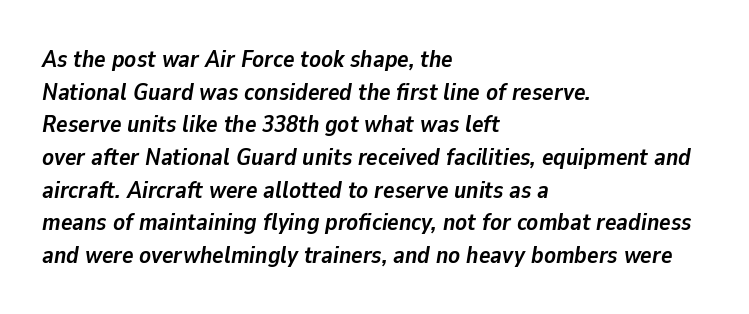
{"italic": "yes", "lean": "right", "slant_degrees": 9, "bold": "yes", "underline": "no", "align": "left", "line_spacing": "normal", "line_spacing_ratio": 1.36, "letter_spacing": "normal", "letter_spacing_em": 0.0, "glyph_px": 24}
